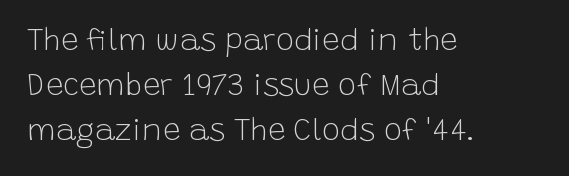
The image shows 31 px light sans-serif type, upright; set left-aligned, normal line spacing (1.45x), normal letter spacing, not underlined; low stroke contrast and a large x-height.
